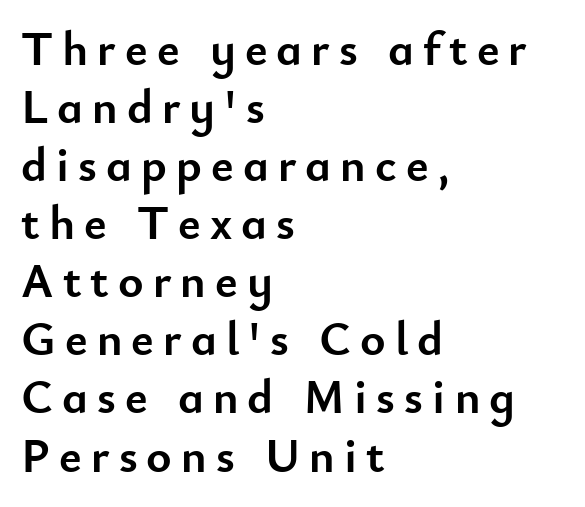
Q: Is the text bold? A: Yes.
Q: Is the text italic (slanted)? A: No, it is upright.
Q: Is the typeface a serif or a sans-serif typeface? A: Sans-serif.
Q: Is the text underlined? A: No.
Q: How is the paragraph aligned? A: Left-aligned.
Q: Width (condensed, normal, or wide)? A: Normal.
Q: Stroke contrast? A: Low.
Q: x-height? A: Small.
Q: Monospaced? A: No.
